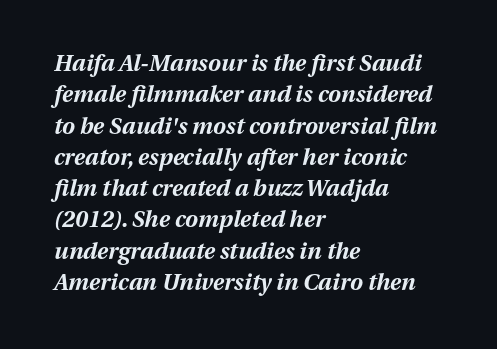
Q: Is the text bold? A: Yes.
Q: Is the text italic (slanted)? A: Yes, it leans right by about 13 degrees.
Q: Is the text underlined? A: No.
Q: How is the paragraph aligned? A: Left-aligned.
Q: Is the spacing between letters normal or unusually wide? A: Normal.
Q: Is the spacing between lines tight, normal or loose? A: Normal.
